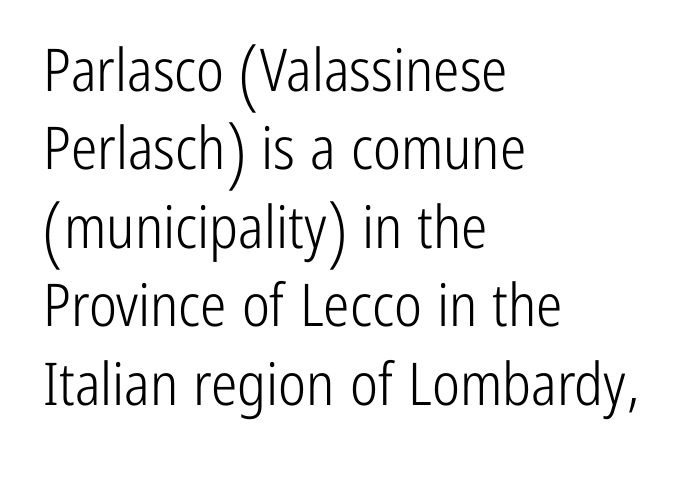
Q: Is the text bold? A: No.
Q: Is the text italic (slanted)? A: No, it is upright.
Q: Is the typeface a serif or a sans-serif typeface? A: Sans-serif.
Q: Is the text underlined? A: No.
Q: How is the paragraph aligned? A: Left-aligned.
Q: Is the spacing between letters normal or unusually wide? A: Normal.
Q: Is the spacing between lines tight, normal or loose? A: Normal.
Q: Width (condensed, normal, or wide)? A: Condensed.
Q: Stroke contrast? A: Low.
Q: x-height? A: Medium.
Q: Monospaced? A: No.
